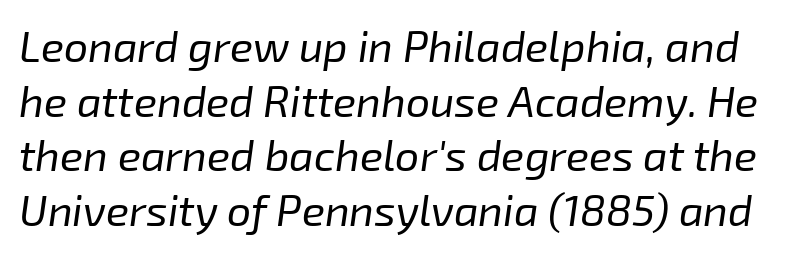
The image shows 43 px regular-weight type, italic (leaning right); set normal line spacing (1.27x), normal letter spacing, not underlined; low stroke contrast and a medium x-height.
